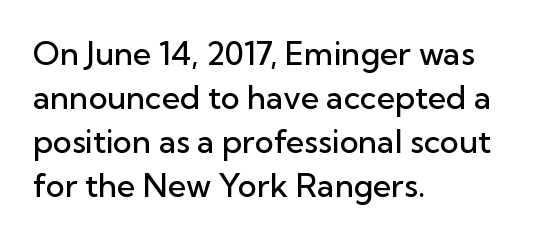
The image shows 32 px semibold sans-serif type, upright; set left-aligned, normal line spacing (1.38x), normal letter spacing, not underlined; low stroke contrast and a medium x-height.
